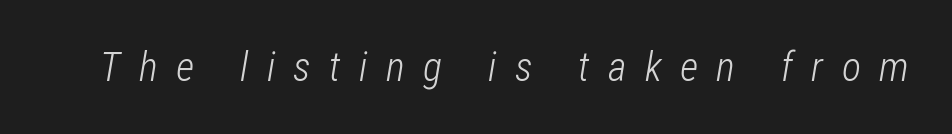
Nobody drew a line under any word here. No heavy texture on the line: the type isn't bold. A typesetter would call this proportional, since set widths differ per character. The glyphs look as if they've been sheared to an angle.
